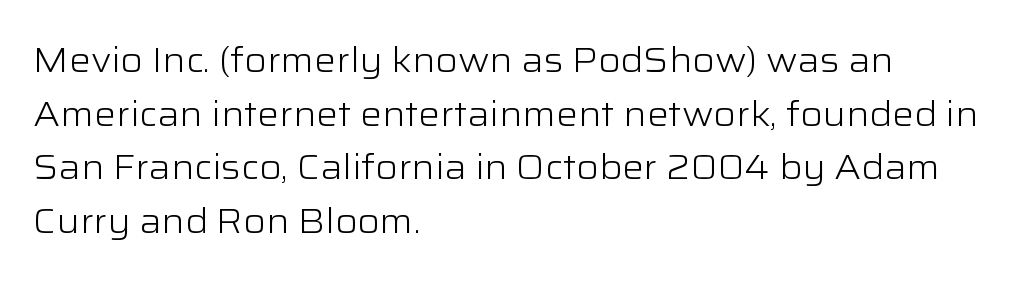
The typeface has the unassuming heft of standard copy or less. Does the copy run flush right? No — it runs flush left. Plain, unruled lines of type. Tracking value appears to be zero — textbook default spacing. Designer's note — italics off, roman on.
